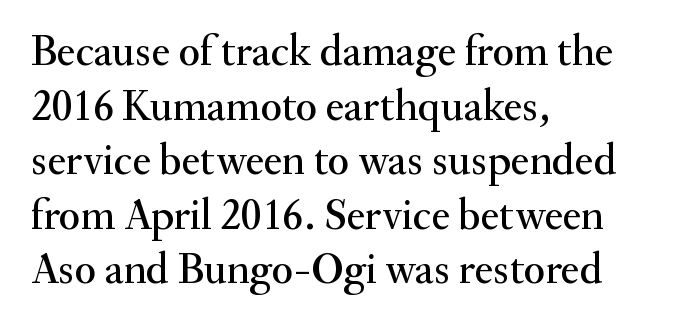
The letters carry serifs — small finishing strokes at the ends of their stems. The tracking reads as untouched default to a designer's eye. Any mark beneath the type? The region is blank. The type sits square on the baseline with zero lean. A student would call this left alignment; a typographer would say flush left, rag right. Looks like regular typesetting: each glyph gets only the width it needs.
